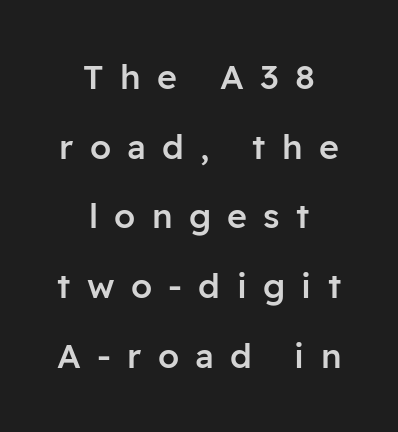
Q: Is the text bold? A: Semi-bold.
Q: Is the text italic (slanted)? A: No, it is upright.
Q: Is the typeface a serif or a sans-serif typeface? A: Sans-serif.
Q: Is the text underlined? A: No.
Q: How is the paragraph aligned? A: Centered.
Q: Is the spacing between letters normal or unusually wide? A: Unusually wide.
Q: Is the spacing between lines tight, normal or loose? A: Loose.
Q: Width (condensed, normal, or wide)? A: Normal.
Q: Stroke contrast? A: Low.
Q: x-height? A: Medium.
Q: Monospaced? A: No.
